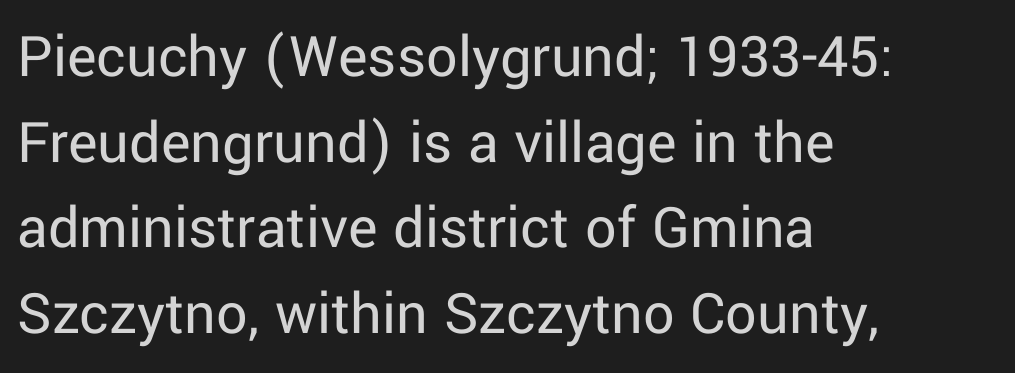
Is the letter spacing exaggerated? No — it looks like the ordinary default. Classification — sans serif. Proportional: the letters do not fall into vertical columns. The rows are spaced the way most documents space them. Is there any slant? The stems are plumb.
